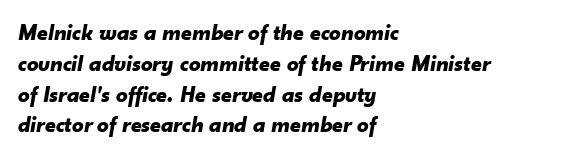
The image shows 23 px bold type, italic (leaning right); set left-aligned, normal line spacing (1.34x), normal letter spacing, not underlined.
